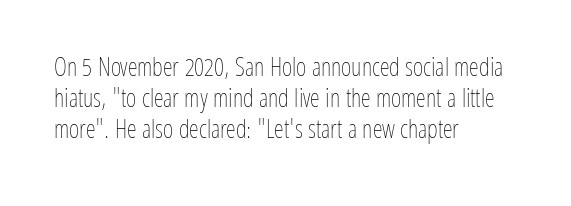
The image shows 25 px text type, upright; set left-aligned, normal line spacing (1.25x), normal letter spacing, not underlined.
